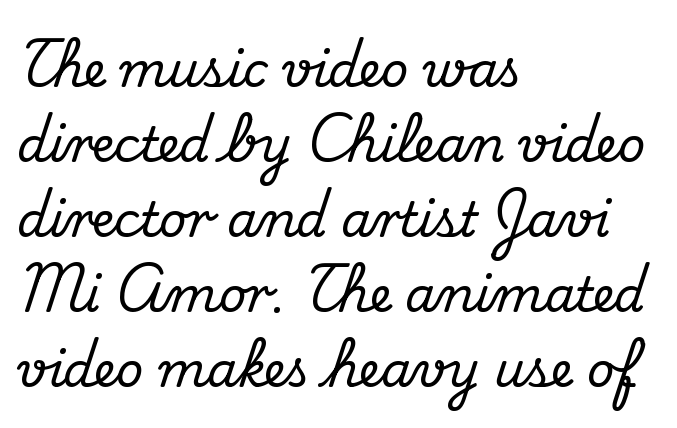
A classic flush-left, rag-right setting is used for this passage. Vertical spacing — default. Clear beneath every line of the passage. These lines are rendered in a variable-pitch font.
